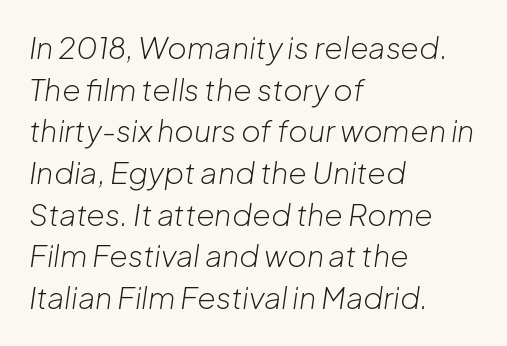
{"italic": "yes", "lean": "right", "slant_degrees": 8, "bold": "no", "weight": "light", "width": "normal", "stroke_contrast": "low", "x_height": "medium", "monospaced": "no", "underline": "no", "align": "left", "line_spacing": "normal", "line_spacing_ratio": 1.39, "letter_spacing": "normal", "letter_spacing_em": 0.0, "glyph_px": 30}
